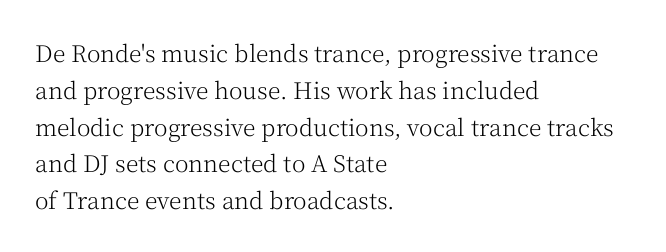
The rendering uses a moderate line-height, typical for paragraphs. The cut favours lightness, reaching ordinary text weight at its darkest. This is roman type, the default non-slanted kind. A student would call this left alignment; a typographer would say flush left, rag right. Honestly, there is no underline to notice here at all. The letterforms sit shoulder to shoulder at normal distance.
